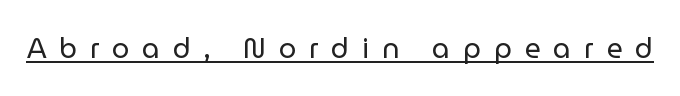
{"serif": "no", "italic": "no", "bold": "no", "weight": "regular", "width": "normal", "stroke_contrast": "low", "x_height": "medium", "monospaced": "no", "underline": "yes", "letter_spacing": "wide", "letter_spacing_em": 0.46, "glyph_px": 28}
